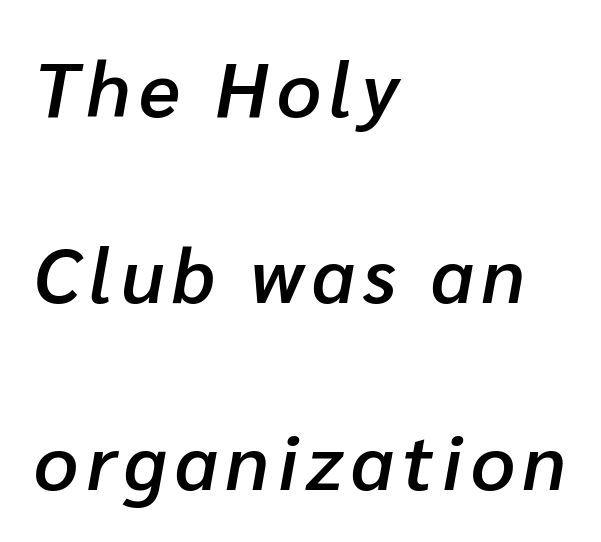
{"italic": "yes", "lean": "right", "slant_degrees": 10, "bold": "semi", "weight": "semibold", "width": "normal", "stroke_contrast": "low", "x_height": "medium", "monospaced": "no", "underline": "no", "align": "left", "line_spacing": "loose", "line_spacing_ratio": 2.42, "glyph_px": 77}
